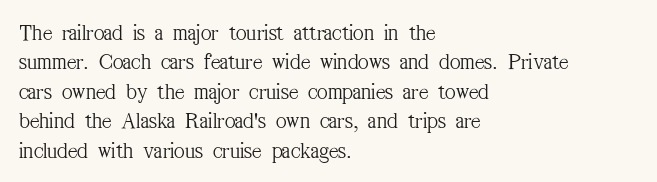
Q: Is the text bold? A: No.
Q: Is the text italic (slanted)? A: No, it is upright.
Q: Is the text underlined? A: No.
Q: How is the paragraph aligned? A: Left-aligned.
Q: Is the spacing between letters normal or unusually wide? A: Normal.
Q: Is the spacing between lines tight, normal or loose? A: Normal.
